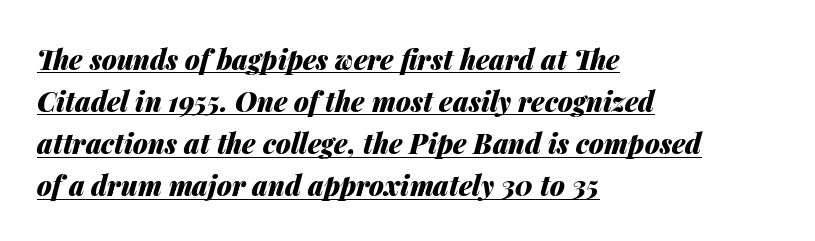
{"italic": "yes", "lean": "right", "slant_degrees": 14, "bold": "yes", "underline": "yes", "align": "left", "line_spacing": "normal", "line_spacing_ratio": 1.56, "letter_spacing": "normal", "letter_spacing_em": 0.0, "glyph_px": 27}
